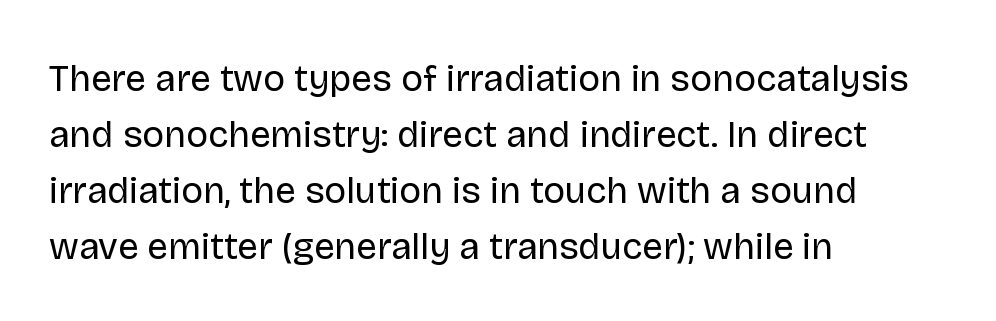
{"serif": "no", "italic": "no", "bold": "no", "weight": "regular", "width": "normal", "stroke_contrast": "low", "x_height": "large", "monospaced": "no", "underline": "no", "align": "left", "line_spacing": "normal", "line_spacing_ratio": 1.51, "letter_spacing": "normal", "letter_spacing_em": 0.0, "glyph_px": 37}
